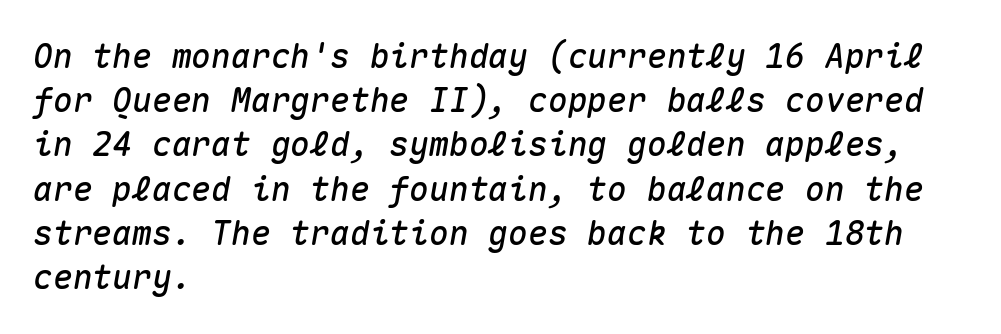
{"italic": "yes", "lean": "right", "slant_degrees": 10, "width": "normal", "stroke_contrast": "medium", "x_height": "medium", "monospaced": "yes", "underline": "no", "align": "left", "line_spacing": "normal", "line_spacing_ratio": 1.34, "letter_spacing": "normal", "letter_spacing_em": 0.0, "glyph_px": 33}
